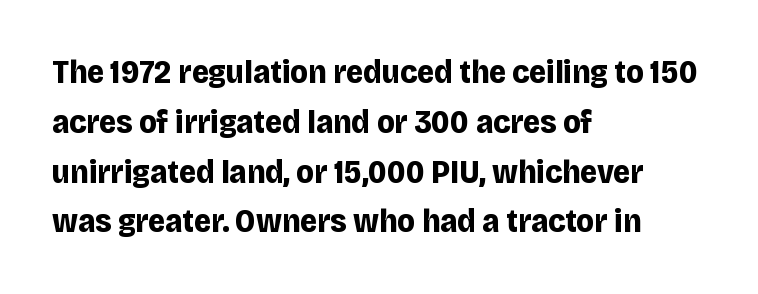
{"serif": "no", "italic": "no", "bold": "yes", "weight": "bold", "width": "normal", "stroke_contrast": "low", "x_height": "large", "monospaced": "no", "underline": "no", "align": "left", "line_spacing": "normal", "line_spacing_ratio": 1.51, "letter_spacing": "normal", "letter_spacing_em": 0.0, "glyph_px": 33}
